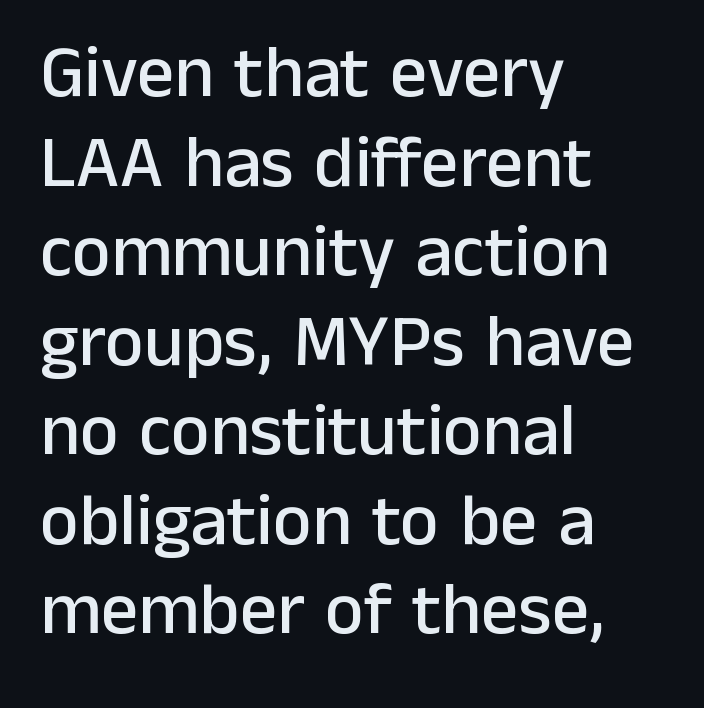
Does the type have serifs? No, each stem ends abruptly. Unmarked baselines from the first word to the last. Each line starts at the same left margin while the right side varies. Does the lettering tilt? It doesn't — this is upright. This sample has the flowing, uneven cadence of proportional lettering.
